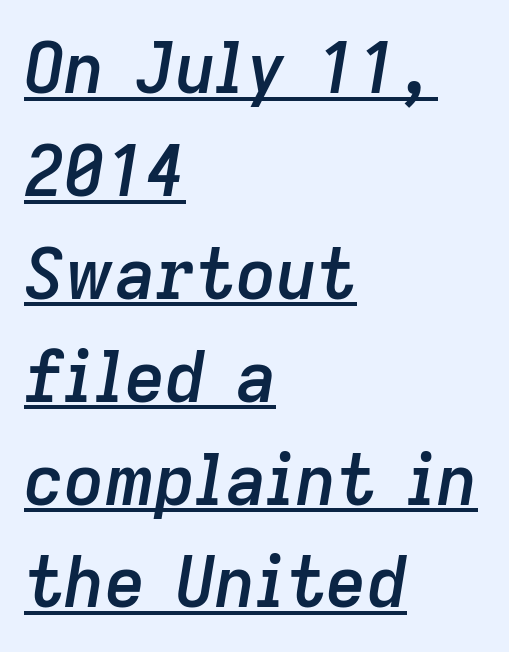
The image shows 70 px semibold type, italic (leaning right); set left-aligned, normal line spacing (1.47x), normal letter spacing, underlined; low stroke contrast and a medium x-height.
